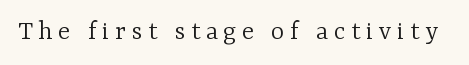
The image shows 28 px light serif type, upright; set unusually wide letter spacing (+0.2 em), not underlined; low stroke contrast and a medium x-height.
